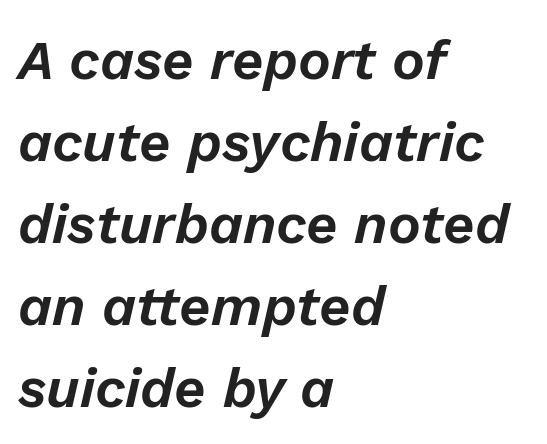
The image shows 55 px text type, italic (leaning right); set left-aligned, normal line spacing (1.49x), normal letter spacing, not underlined; low stroke contrast and a medium x-height.
